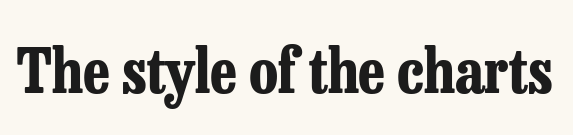
{"serif": "yes", "italic": "no", "bold": "yes", "weight": "bold", "width": "condensed", "stroke_contrast": "low", "x_height": "medium", "monospaced": "no", "underline": "no", "letter_spacing": "normal", "letter_spacing_em": 0.0, "glyph_px": 61}
